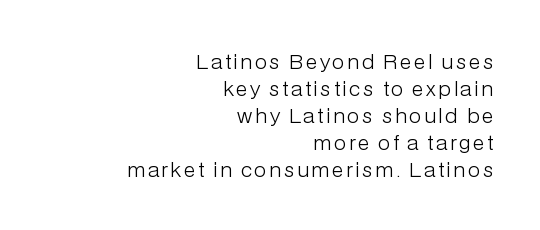
Q: Is the text bold? A: No.
Q: Is the text italic (slanted)? A: No, it is upright.
Q: Is the text underlined? A: No.
Q: How is the paragraph aligned? A: Right-aligned.
Q: Is the spacing between lines tight, normal or loose? A: Normal.
